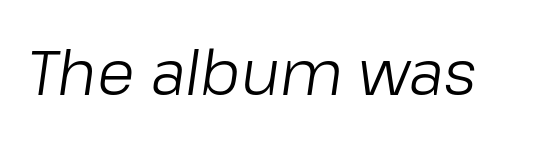
Q: Is the text bold? A: No.
Q: Is the text italic (slanted)? A: Yes, it leans right by about 8 degrees.
Q: Is the text underlined? A: No.
Q: Is the spacing between letters normal or unusually wide? A: Normal.
Q: Width (condensed, normal, or wide)? A: Normal.
Q: Stroke contrast? A: Low.
Q: x-height? A: Medium.
Q: Monospaced? A: No.
